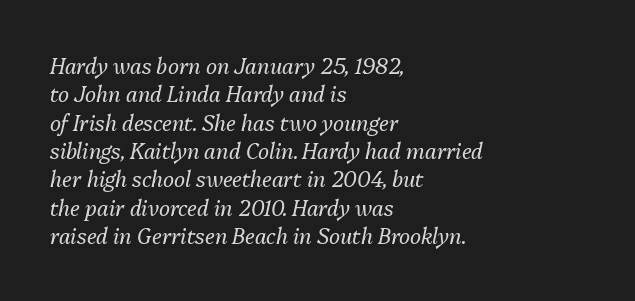
Underline: absent. The paragraph has a hard left edge and a soft right edge. Here the glyphs are tracked normally, forming tight word shapes. These lines sit exactly where default settings would place them. Stroke mass is kept to a normal reading level or below.
